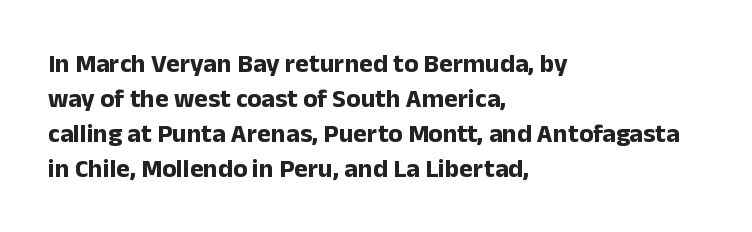
Spacing between characters is what you'd get straight out of the box. If you drew a line through each stem, it would be perfectly vertical. Which margin do the lines hug? The left one — the right edge is uneven. Leading: standard. Is the type bold? Yes — the strokes are clearly thick and heavy.
